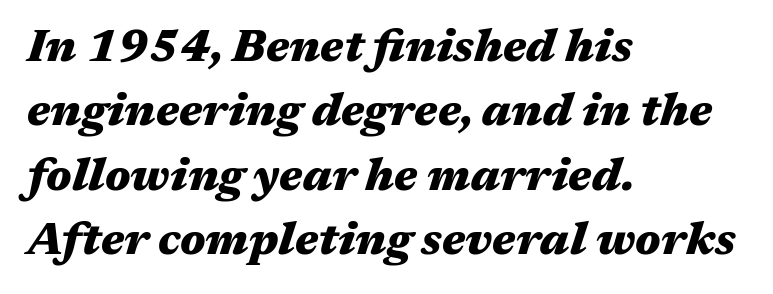
The image shows 45 px heavy, wide type, italic (leaning right); set left-aligned, normal line spacing (1.43x), normal letter spacing, not underlined; medium stroke contrast and a medium x-height.
